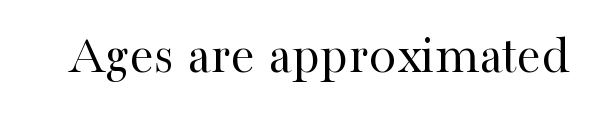
Compared with a typical body face, this is equally light or lighter still. The designer went with a serif here, giving each stem small feet. Descender tails drop into unmarked territory. Nobody touched the tracking dial on this one.
